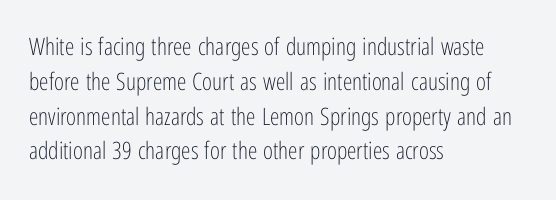
Summary of weight: not heavy and not bold. The passage shown stacks its lines at a standard gap. Upright lettering throughout. Tracking value appears to be zero — textbook default spacing.
